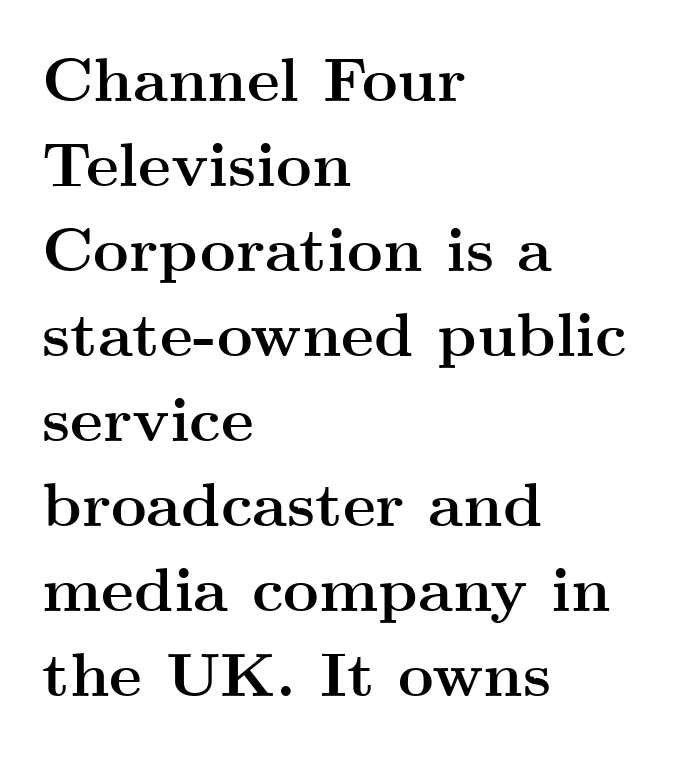
Q: Is the text bold? A: Yes.
Q: Is the text italic (slanted)? A: No, it is upright.
Q: Is the typeface a serif or a sans-serif typeface? A: Serif.
Q: Is the text underlined? A: No.
Q: How is the paragraph aligned? A: Left-aligned.
Q: Is the spacing between letters normal or unusually wide? A: Normal.
Q: Is the spacing between lines tight, normal or loose? A: Normal.
Q: Width (condensed, normal, or wide)? A: Wide.
Q: Stroke contrast? A: Medium.
Q: x-height? A: Small.
Q: Monospaced? A: No.
